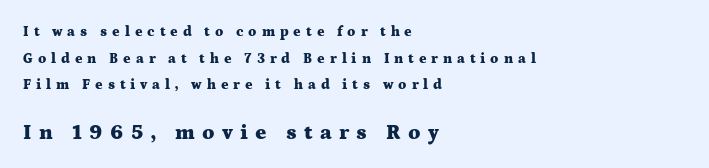
The image shows 21 px bold type, upright; set left-aligned, loose line spacing (1.9x), unusually wide letter spacing (+0.35 em), not underlined; the second (bottom) block is 1.5x larger.
